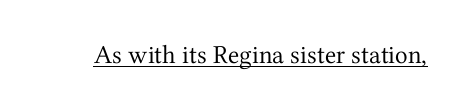
{"italic": "no", "bold": "no", "underline": "yes", "letter_spacing": "normal", "letter_spacing_em": 0.0, "glyph_px": 26}
